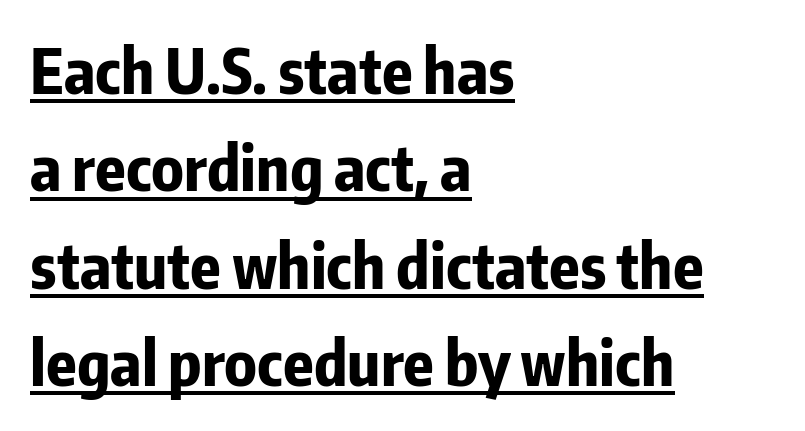
The image shows 62 px bold, condensed sans-serif type, upright; set left-aligned, normal line spacing (1.57x), normal letter spacing, underlined; low stroke contrast and a medium x-height.
